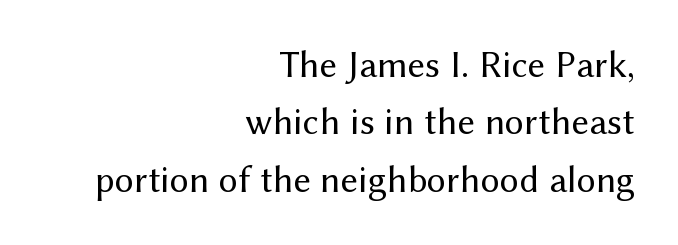
Q: Is the text bold? A: No.
Q: Is the text italic (slanted)? A: No, it is upright.
Q: Is the typeface a serif or a sans-serif typeface? A: Sans-serif.
Q: Is the text underlined? A: No.
Q: How is the paragraph aligned? A: Right-aligned.
Q: Is the spacing between letters normal or unusually wide? A: Normal.
Q: Is the spacing between lines tight, normal or loose? A: Normal.
Q: Width (condensed, normal, or wide)? A: Normal.
Q: Stroke contrast? A: Medium.
Q: x-height? A: Medium.
Q: Monospaced? A: No.
